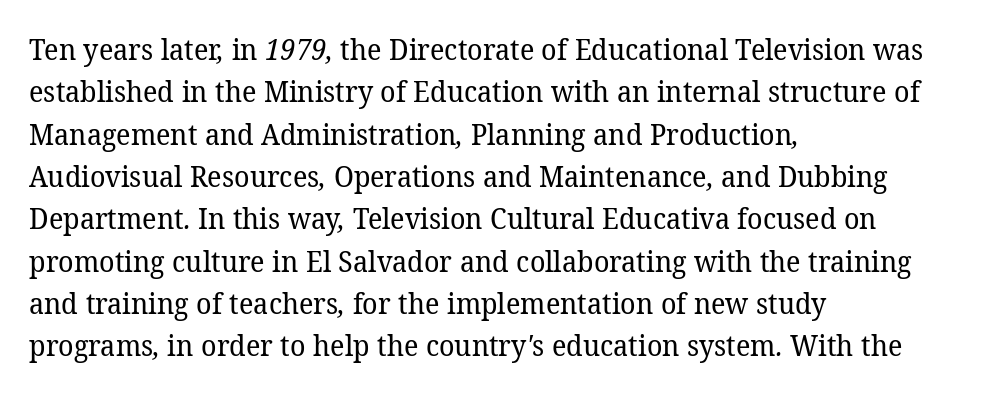
Q: Is the text bold? A: No.
Q: Is the typeface a serif or a sans-serif typeface? A: Serif.
Q: Is the text underlined? A: No.
Q: How is the paragraph aligned? A: Left-aligned.
Q: Is the spacing between letters normal or unusually wide? A: Normal.
Q: Is the spacing between lines tight, normal or loose? A: Normal.
Q: Width (condensed, normal, or wide)? A: Normal.
Q: Stroke contrast? A: Low.
Q: x-height? A: Medium.
Q: Monospaced? A: No.
